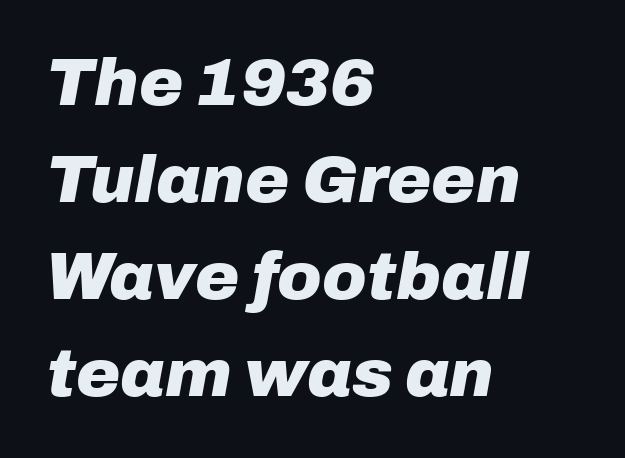
The image shows 67 px heavy type, italic (leaning right); set left-aligned, normal line spacing (1.45x), normal letter spacing, not underlined; low stroke contrast and a medium x-height.
